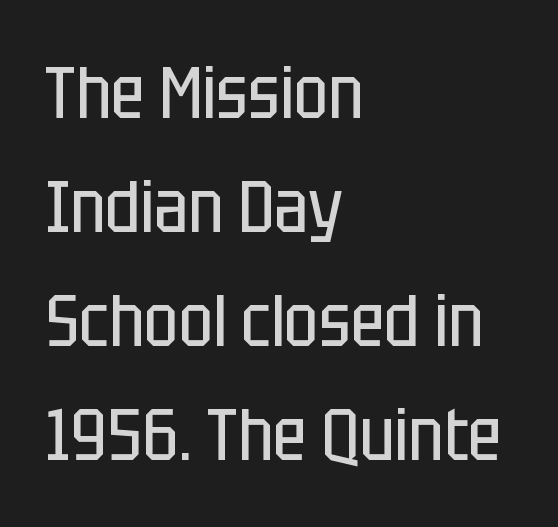
How are the letters spaced? Ordinarily, with no added tracking. Note the varied advance widths — an 'i' is clearly narrower than an 'm'. Reading down the column, the eye jumps a familiar distance to each next line. Does the copy run flush right? No — it runs flush left. Posture: straight, roman, zero tilt.
